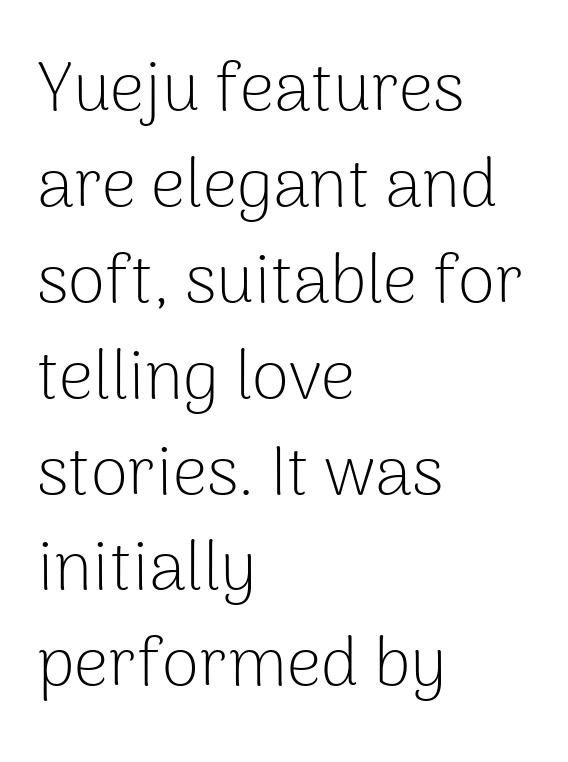
Q: Is the text bold? A: No.
Q: Is the text italic (slanted)? A: No, it is upright.
Q: Is the typeface a serif or a sans-serif typeface? A: Sans-serif.
Q: Is the text underlined? A: No.
Q: How is the paragraph aligned? A: Left-aligned.
Q: Is the spacing between letters normal or unusually wide? A: Normal.
Q: Is the spacing between lines tight, normal or loose? A: Normal.
Q: Width (condensed, normal, or wide)? A: Normal.
Q: Stroke contrast? A: Low.
Q: x-height? A: Medium.
Q: Monospaced? A: No.
